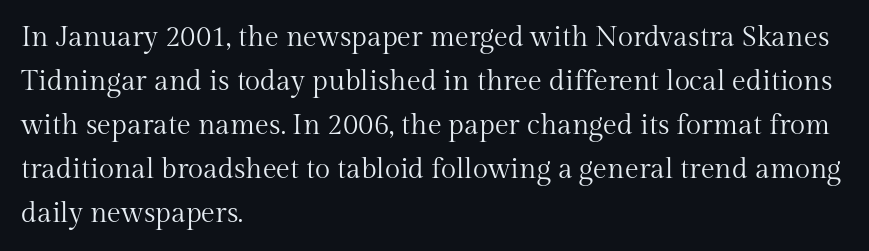
The image shows 28 px regular-weight serif type, upright; set left-aligned, normal line spacing (1.57x), normal letter spacing, not underlined; medium stroke contrast and a medium x-height.
